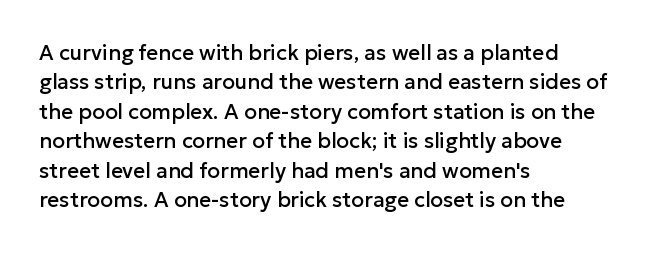
Q: Is the text italic (slanted)? A: No, it is upright.
Q: Is the text underlined? A: No.
Q: How is the paragraph aligned? A: Left-aligned.
Q: Is the spacing between letters normal or unusually wide? A: Normal.
Q: Is the spacing between lines tight, normal or loose? A: Normal.
